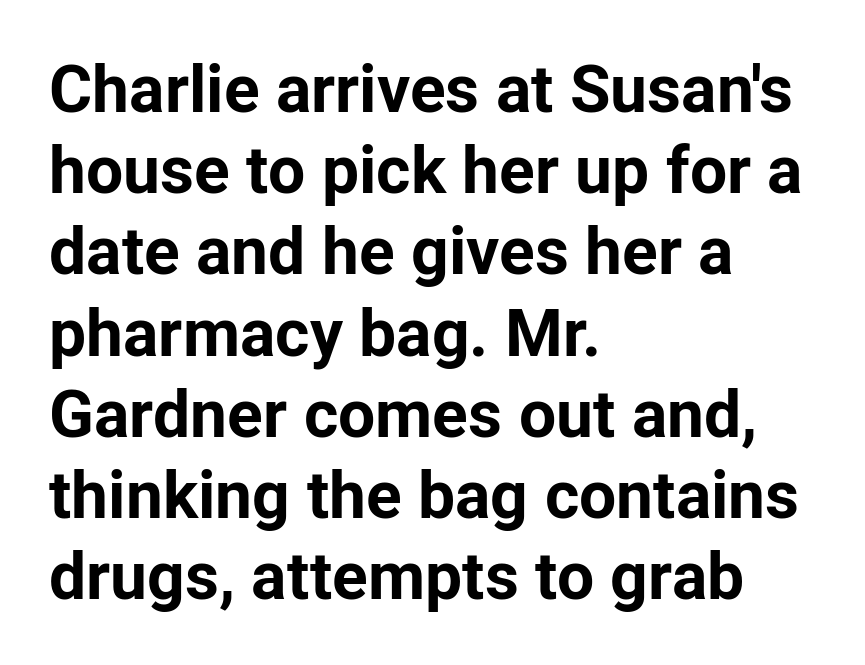
Q: Is the text bold? A: Yes.
Q: Is the text italic (slanted)? A: No, it is upright.
Q: Is the typeface a serif or a sans-serif typeface? A: Sans-serif.
Q: Is the text underlined? A: No.
Q: How is the paragraph aligned? A: Left-aligned.
Q: Is the spacing between letters normal or unusually wide? A: Normal.
Q: Width (condensed, normal, or wide)? A: Normal.
Q: Stroke contrast? A: Low.
Q: x-height? A: Medium.
Q: Monospaced? A: No.
